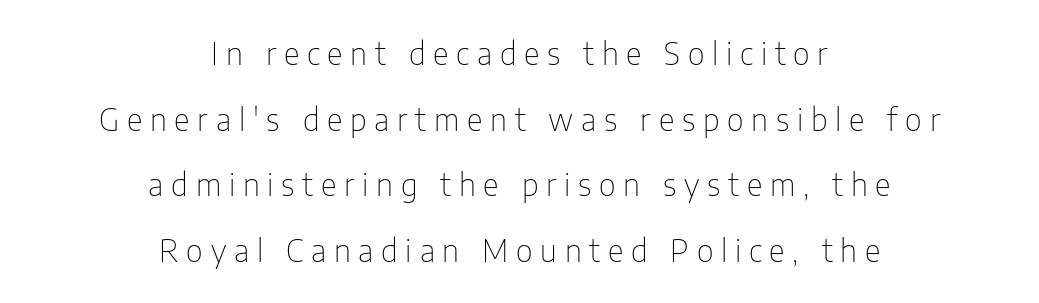
Q: Is the text bold? A: No.
Q: Is the text italic (slanted)? A: No, it is upright.
Q: Is the typeface a serif or a sans-serif typeface? A: Sans-serif.
Q: Is the text underlined? A: No.
Q: How is the paragraph aligned? A: Centered.
Q: Is the spacing between letters normal or unusually wide? A: Unusually wide.
Q: Is the spacing between lines tight, normal or loose? A: Loose.
Q: Width (condensed, normal, or wide)? A: Condensed.
Q: Stroke contrast? A: Low.
Q: x-height? A: Medium.
Q: Monospaced? A: No.
